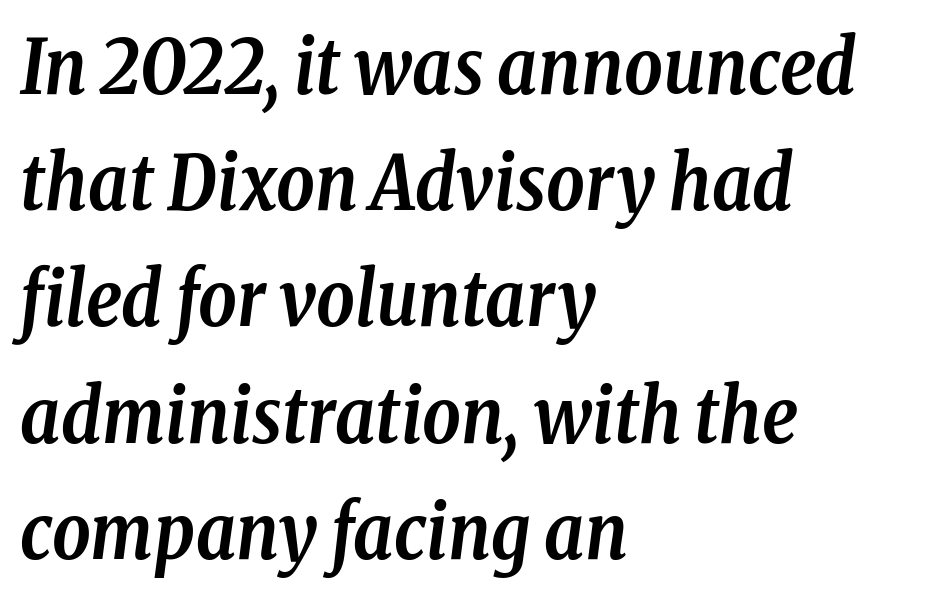
Words appear dense and cohesive because spacing is normal. Heavy, bold letterforms. This sample uses an oblique cut, with every glyph tilted off the vertical. Evenly set lines give the paragraph a standard silhouette. Anything drawn beneath the words? Only blank space.
